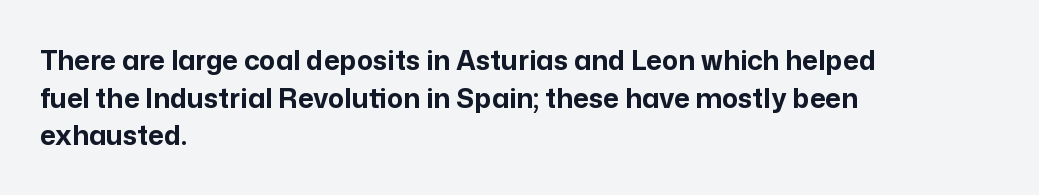
Its strokes are broad and dark, the hallmark of bold type. The letterforms sit shoulder to shoulder at normal distance. Horizontal alignment here is leftward, the default for most running prose. Each new line begins a customary step beneath the previous one. Has an underline been added? It has not. Characters remain perfectly vertical along every line.
